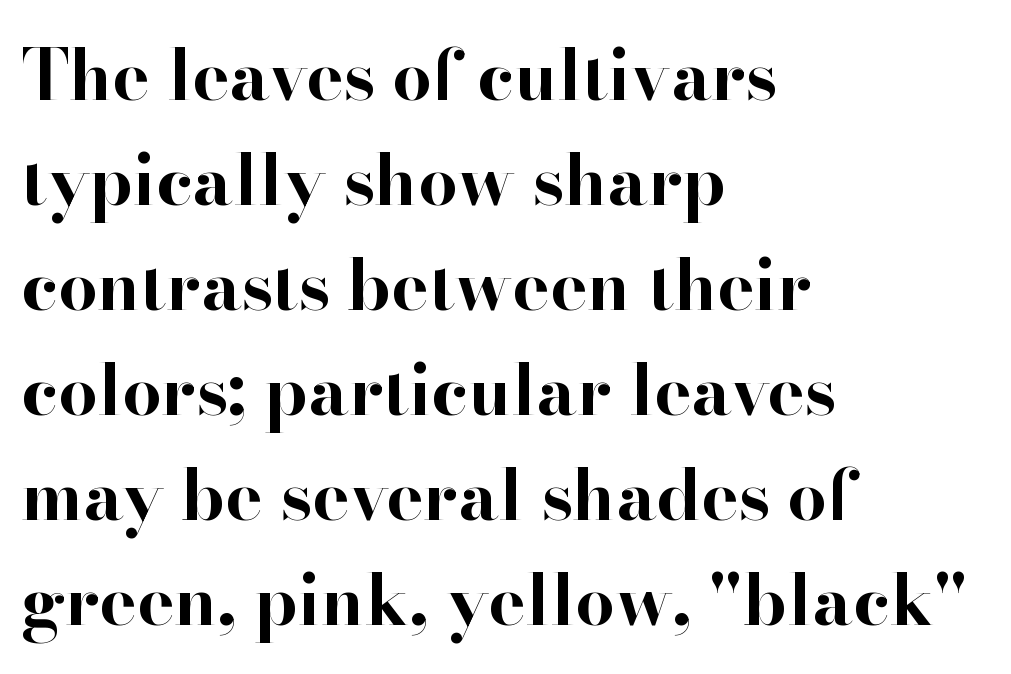
Unmarked baselines from the first word to the last. Rows of type keep a routine distance in the vertical direction. Short and long lines alike share a common starting point at left. Upright lettering throughout.
